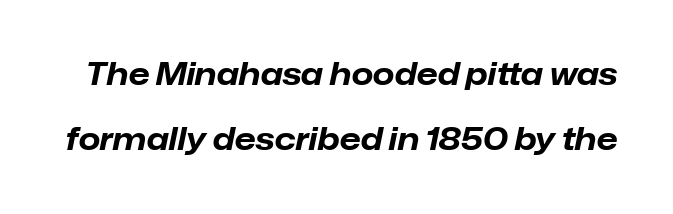
Q: Is the text bold? A: Yes.
Q: Is the text italic (slanted)? A: Yes, it leans right by about 12 degrees.
Q: Is the text underlined? A: No.
Q: Is the spacing between letters normal or unusually wide? A: Normal.
Q: Is the spacing between lines tight, normal or loose? A: Loose.
Q: Width (condensed, normal, or wide)? A: Normal.
Q: Stroke contrast? A: Low.
Q: x-height? A: Medium.
Q: Monospaced? A: No.
